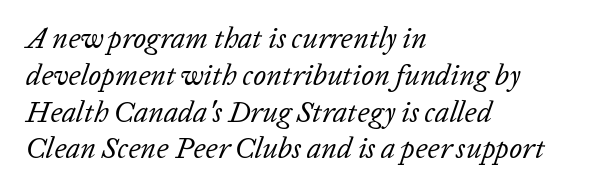
The face used here is proportionally spaced, like ordinary book or web type. Style check: oblique. The specimen omits any rule beneath the text block's lines. Weight class: somewhere from thin through regular. The paragraph has a hard left edge and a soft right edge.
